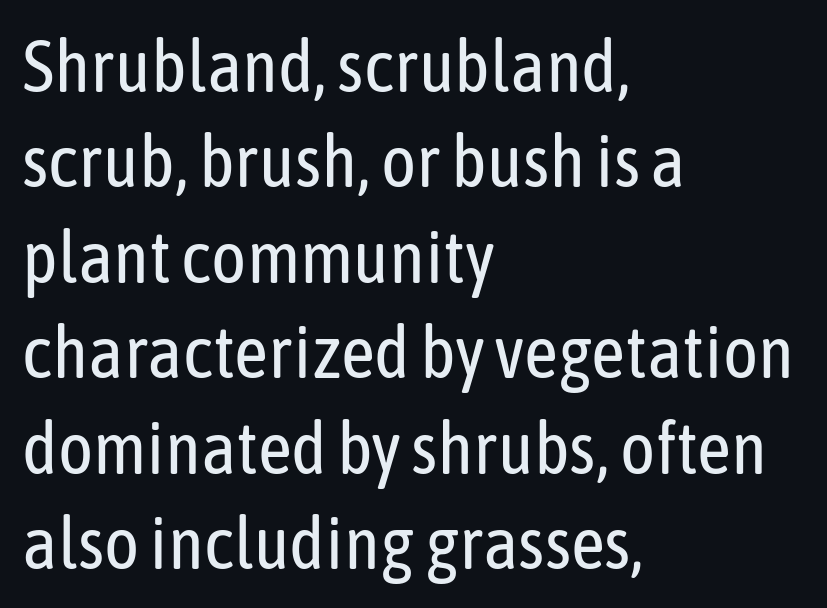
Horizontal alignment here is leftward, the default for most running prose. Serifs: no, the terminals of the letterforms are clean. The typeface has the unassuming heft of standard copy or less. Leading: standard. Standard letterfit; no display-style spreading of the glyphs.
